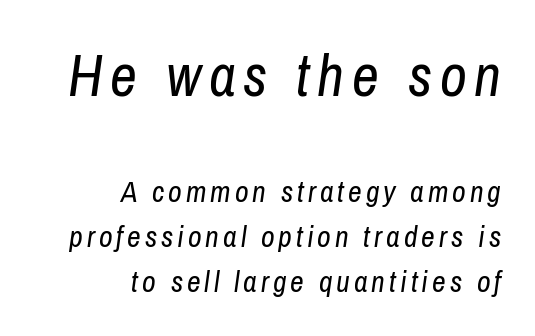
The image shows 59 px regular-weight, condensed type, italic (leaning right); set right-aligned, normal line spacing (1.5x), not underlined; the first (top) block is 1.97x larger; low stroke contrast and a medium x-height.
